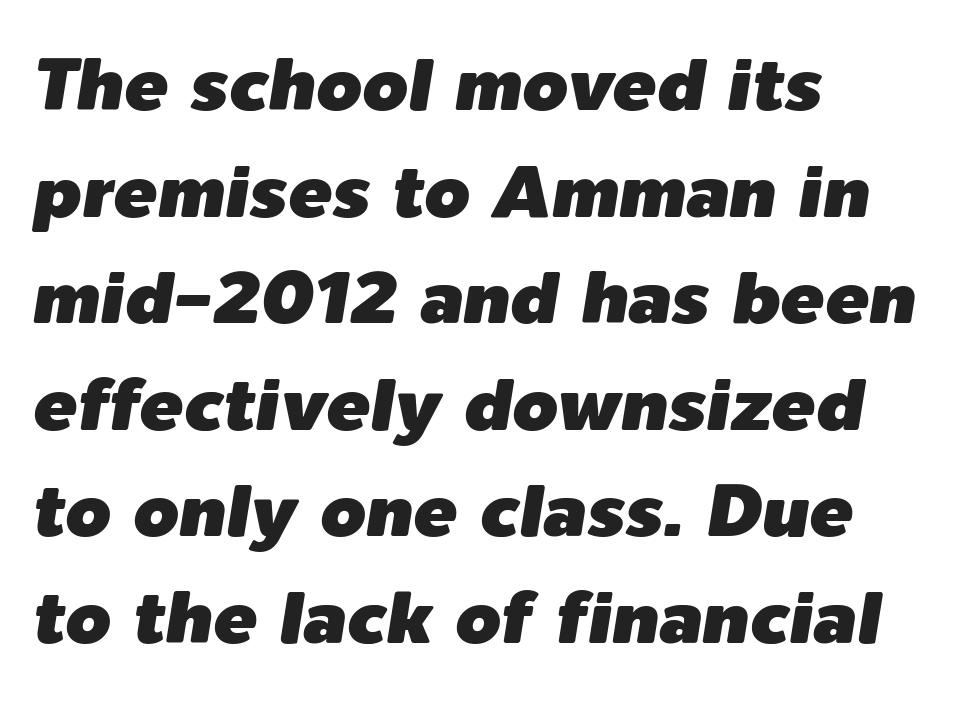
Q: Is the text italic (slanted)? A: Yes, it leans right by about 9 degrees.
Q: Is the text underlined? A: No.
Q: How is the paragraph aligned? A: Left-aligned.
Q: Is the spacing between letters normal or unusually wide? A: Normal.
Q: Is the spacing between lines tight, normal or loose? A: Normal.
Q: Width (condensed, normal, or wide)? A: Normal.
Q: Stroke contrast? A: Low.
Q: x-height? A: Medium.
Q: Monospaced? A: No.
